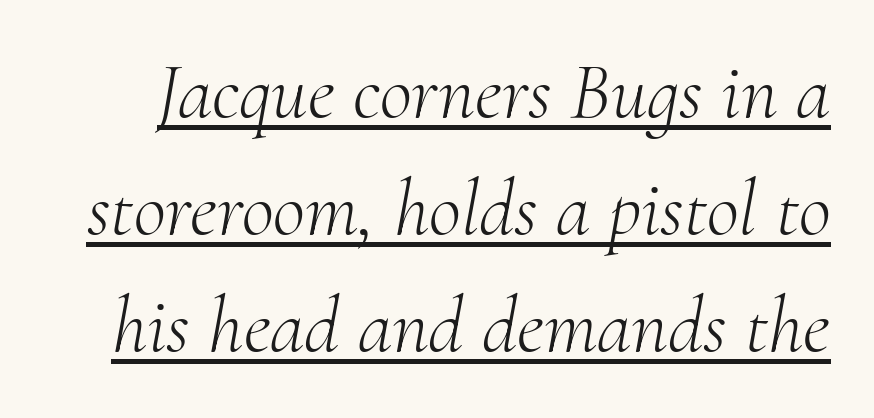
Glance below the letters and you will spot a drawn line. The text was rendered using a seriffed face with decorative stroke endings. Weight class: somewhere from thin through regular. Nothing unusual about the tracking: characters are spaced as the font intends.
